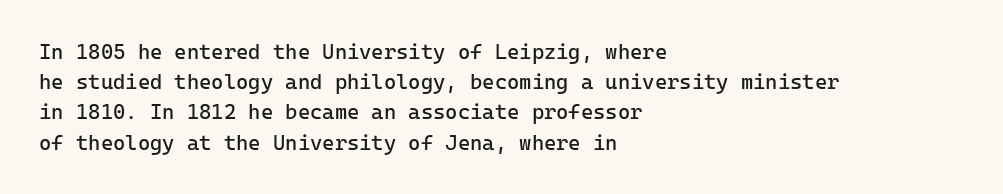
The image shows 21 px text type, upright; set left-aligned, normal line spacing (1.44x), normal letter spacing, not underlined.
